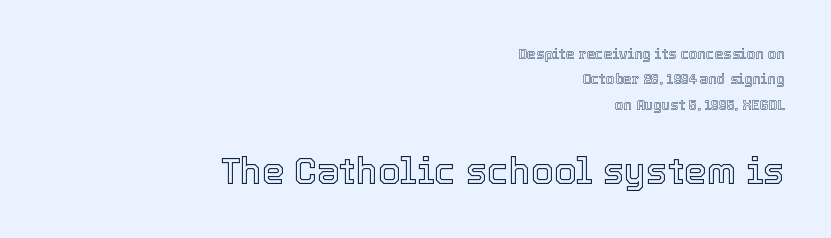
{"italic": "no", "width": "normal", "x_height": "medium", "monospaced": "no", "underline": "no", "align": "right", "line_spacing_ratio": 1.81, "letter_spacing": "normal", "letter_spacing_em": 0.0, "larger_block": "second", "size_ratio": 2.57, "glyph_px": 36}
